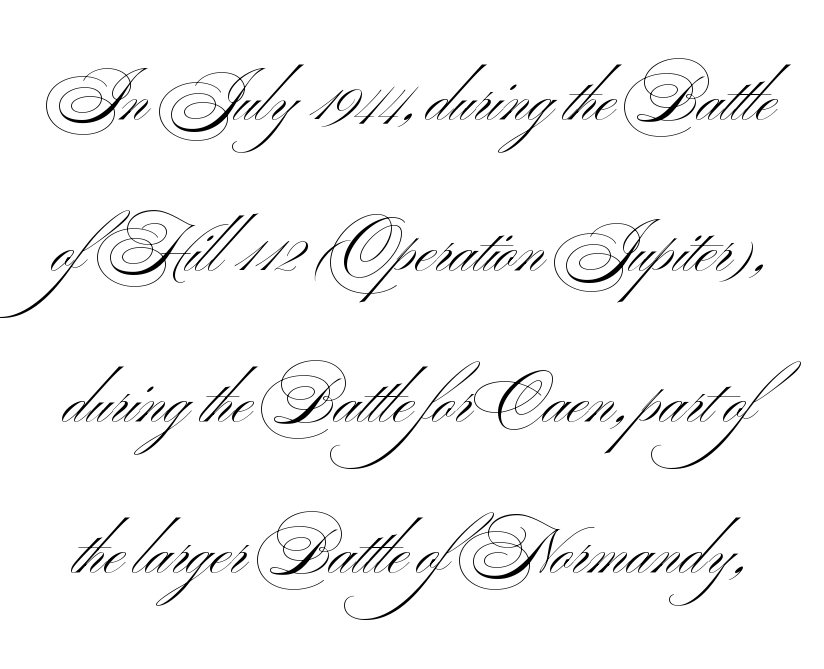
The image shows 64 px light, wide sans-serif type; set loose line spacing (2.36x), normal letter spacing, not underlined; medium stroke contrast and a small x-height.
